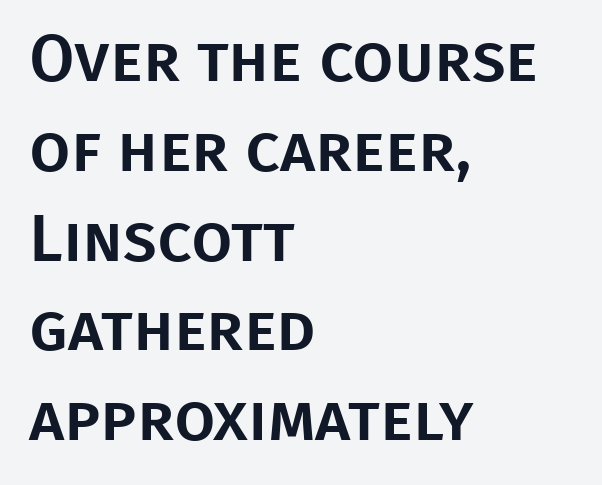
Q: Is the text italic (slanted)? A: No, it is upright.
Q: Is the typeface a serif or a sans-serif typeface? A: Sans-serif.
Q: Is the text underlined? A: No.
Q: How is the paragraph aligned? A: Left-aligned.
Q: Is the spacing between letters normal or unusually wide? A: Normal.
Q: Is the spacing between lines tight, normal or loose? A: Normal.
Q: Width (condensed, normal, or wide)? A: Normal.
Q: Stroke contrast? A: Low.
Q: x-height? A: Large.
Q: Monospaced? A: No.
